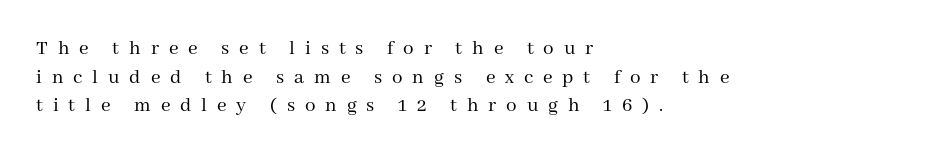
The image shows 21 px text type, upright; set left-aligned, normal line spacing (1.36x), unusually wide letter spacing (+0.47 em), not underlined.
